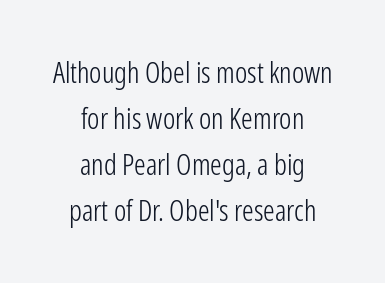
{"serif": "no", "italic": "no", "bold": "no", "weight": "light", "width": "condensed", "stroke_contrast": "low", "x_height": "medium", "monospaced": "no", "underline": "no", "align": "center", "line_spacing": "normal", "line_spacing_ratio": 1.59, "letter_spacing": "normal", "letter_spacing_em": 0.0, "glyph_px": 29}
